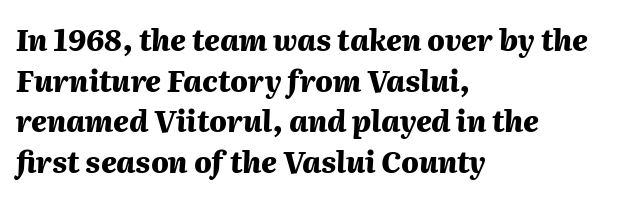
{"italic": "yes", "lean": "right", "slant_degrees": 2, "bold": "yes", "weight": "heavy", "width": "normal", "stroke_contrast": "medium", "x_height": "medium", "monospaced": "no", "underline": "no", "align": "left", "line_spacing": "normal", "line_spacing_ratio": 1.4, "letter_spacing": "normal", "letter_spacing_em": 0.0, "glyph_px": 29}
